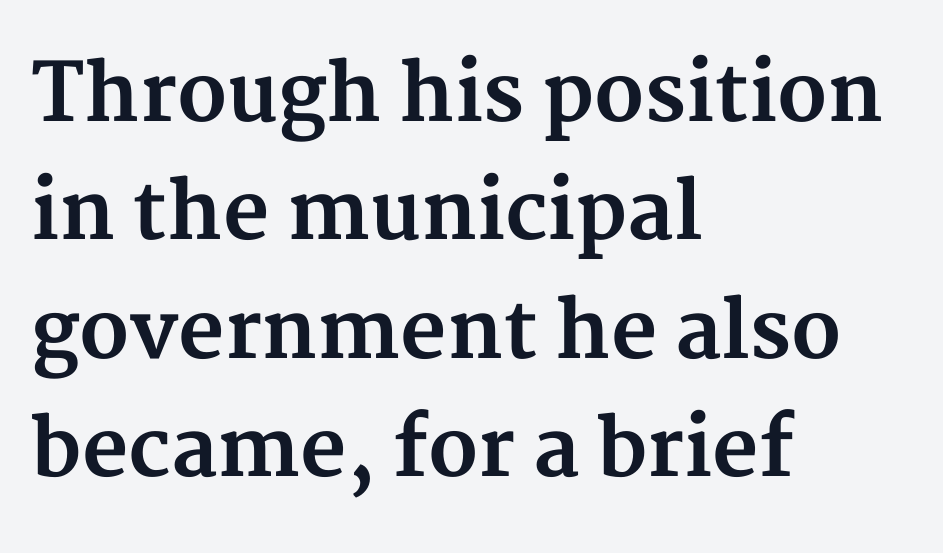
{"serif": "yes", "italic": "no", "bold": "yes", "weight": "bold", "width": "normal", "stroke_contrast": "medium", "x_height": "medium", "monospaced": "no", "underline": "no", "align": "left", "line_spacing": "normal", "line_spacing_ratio": 1.48, "letter_spacing": "normal", "letter_spacing_em": 0.0, "glyph_px": 80}
